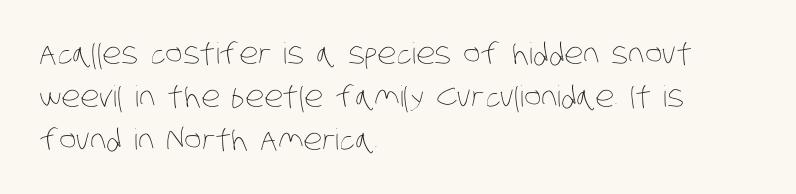
Is the stroke heavy? The answer is a plain regular-or-lighter. One-word summary of the alignment: left. Summary of vertical rhythm: regular, with standard interline spacing. Think of a printed novel: that variable character pitch is what you see here. Clear beneath every line of the passage. The passage shown has conventional tracking throughout.
